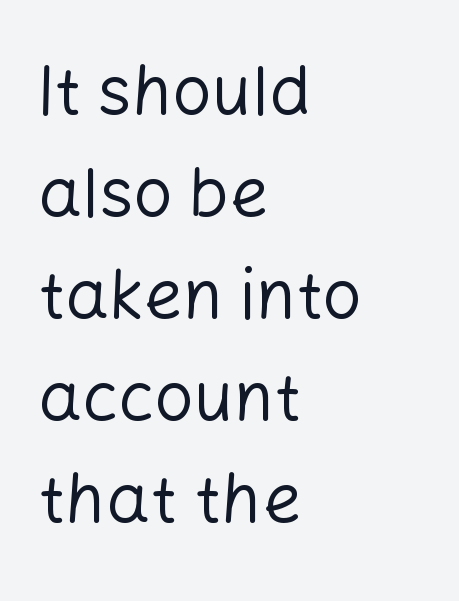
{"serif": "no", "italic": "no", "bold": "no", "weight": "regular", "width": "normal", "stroke_contrast": "low", "x_height": "medium", "monospaced": "no", "underline": "no", "align": "left", "line_spacing": "normal", "line_spacing_ratio": 1.48, "letter_spacing": "normal", "letter_spacing_em": 0.0, "glyph_px": 69}
